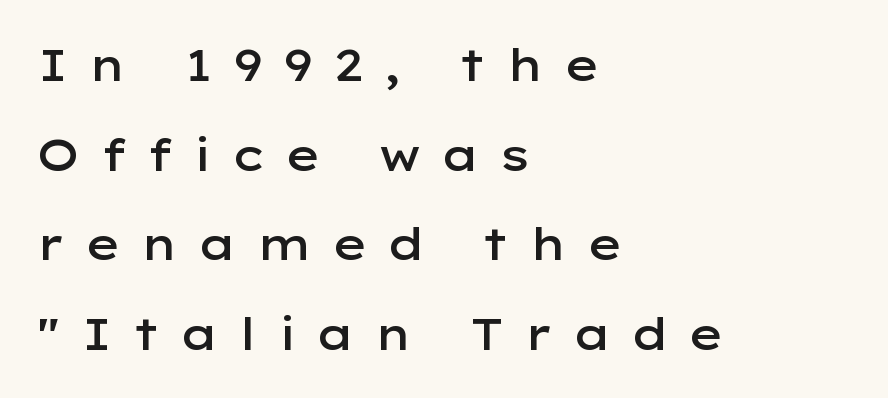
{"serif": "no", "italic": "no", "bold": "semi", "weight": "semibold", "width": "wide", "stroke_contrast": "low", "x_height": "medium", "monospaced": "no", "underline": "no", "align": "left", "line_spacing": "loose", "line_spacing_ratio": 1.99, "letter_spacing": "wide", "letter_spacing_em": 0.42, "glyph_px": 45}
